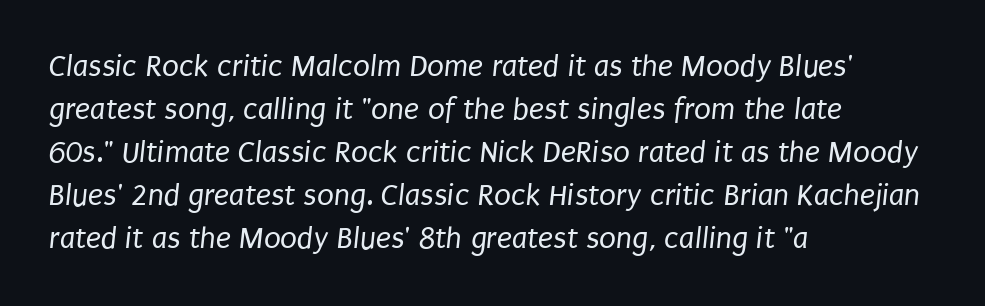
The image shows 31 px regular-weight, condensed sans-serif type; set left-aligned, normal line spacing (1.39x), normal letter spacing, not underlined; low stroke contrast and a large x-height.
